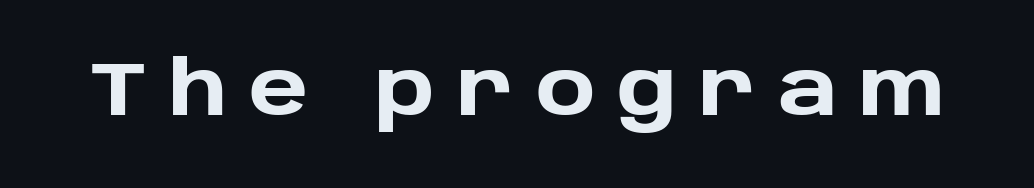
Q: Is the text bold? A: Yes.
Q: Is the text italic (slanted)? A: No, it is upright.
Q: Is the typeface a serif or a sans-serif typeface? A: Sans-serif.
Q: Is the text underlined? A: No.
Q: Is the spacing between letters normal or unusually wide? A: Unusually wide.
Q: Width (condensed, normal, or wide)? A: Normal.
Q: Stroke contrast? A: Low.
Q: x-height? A: Large.
Q: Monospaced? A: No.
